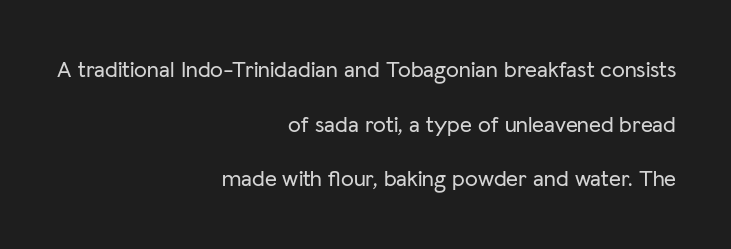
The image shows 23 px text type, upright; set right-aligned, loose line spacing (2.38x), normal letter spacing, not underlined.
